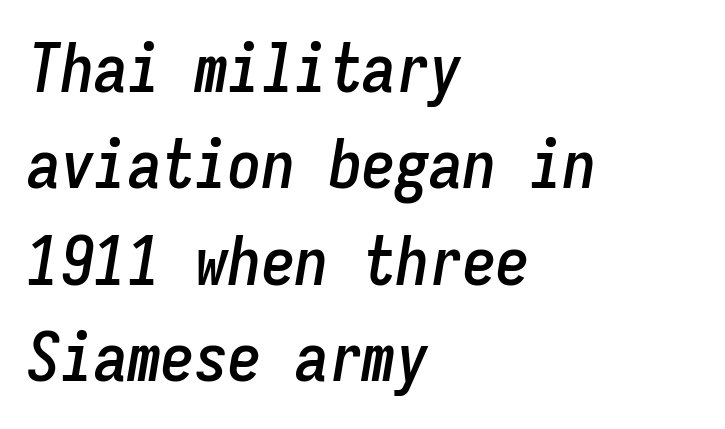
Q: Is the text italic (slanted)? A: Yes, it leans right by about 9 degrees.
Q: Is the text underlined? A: No.
Q: How is the paragraph aligned? A: Left-aligned.
Q: Is the spacing between letters normal or unusually wide? A: Normal.
Q: Is the spacing between lines tight, normal or loose? A: Normal.
Q: Width (condensed, normal, or wide)? A: Condensed.
Q: Stroke contrast? A: Low.
Q: x-height? A: Medium.
Q: Monospaced? A: Yes.
